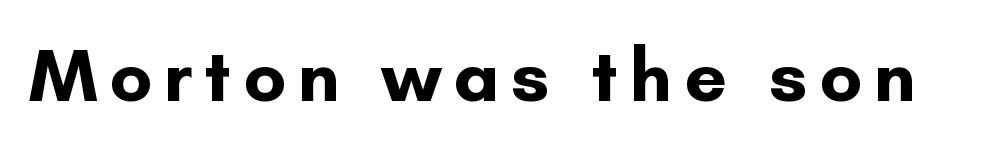
The image shows 75 px bold sans-serif type, upright; set not underlined; low stroke contrast and a small x-height.
